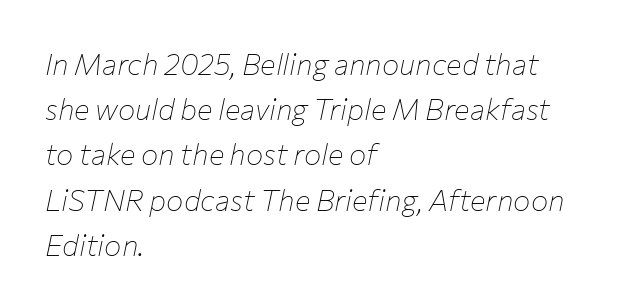
The image shows 29 px thin type, italic (leaning right); set left-aligned, normal line spacing (1.56x), normal letter spacing, not underlined; low stroke contrast and a medium x-height.
